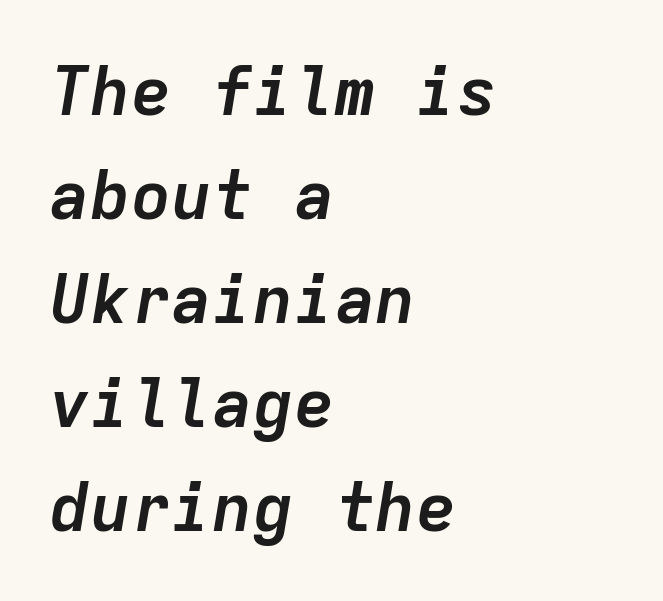
These words are printed bold, with thick strokes throughout. Quick note: interline space is typical. Line starts are locked; line ends wander. Standard letterfit; no display-style spreading of the glyphs. The foot of each line stays bare and open. Posture: slanted.
